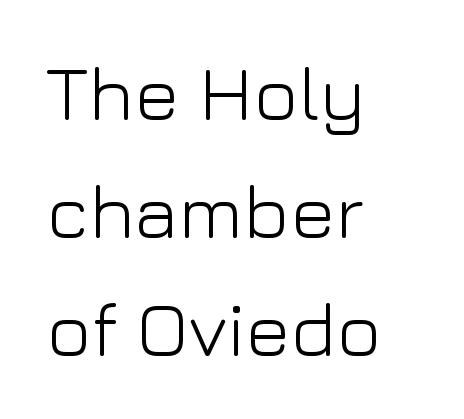
Q: Is the text bold? A: No.
Q: Is the text italic (slanted)? A: No, it is upright.
Q: Is the typeface a serif or a sans-serif typeface? A: Sans-serif.
Q: Is the text underlined? A: No.
Q: How is the paragraph aligned? A: Left-aligned.
Q: Is the spacing between letters normal or unusually wide? A: Normal.
Q: Is the spacing between lines tight, normal or loose? A: Normal.
Q: Width (condensed, normal, or wide)? A: Normal.
Q: Stroke contrast? A: Low.
Q: x-height? A: Medium.
Q: Monospaced? A: No.
